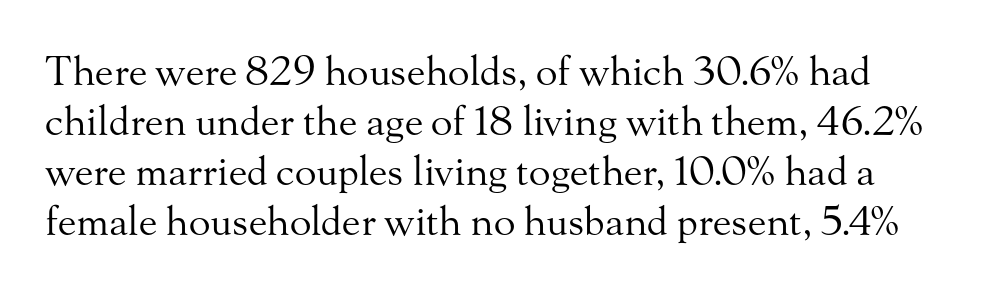
The image shows 40 px regular-weight serif type, upright; set normal line spacing (1.25x), normal letter spacing, not underlined; medium stroke contrast and a small x-height.
